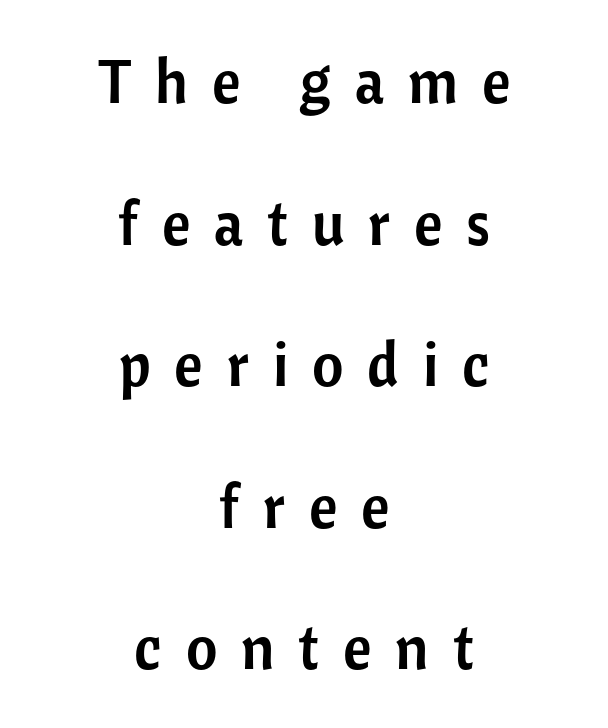
The image shows 61 px sans-serif type, upright; set centered, loose line spacing (2.32x), unusually wide letter spacing (+0.39 em), not underlined; low stroke contrast and a medium x-height.
